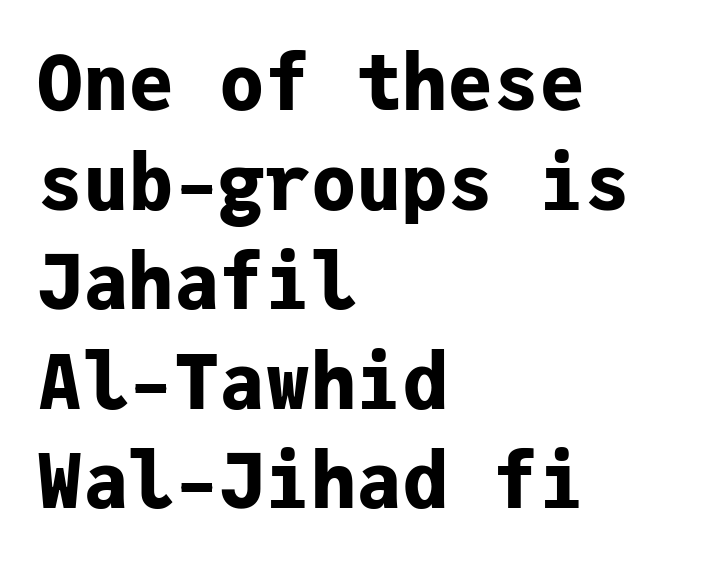
Is this a fixed-width face? Yes — each glyph sits in an identical cell. Does the copy run flush right? No — it runs flush left. The typography opts for an upright posture over an oblique one. Heavy, bold letterforms.
